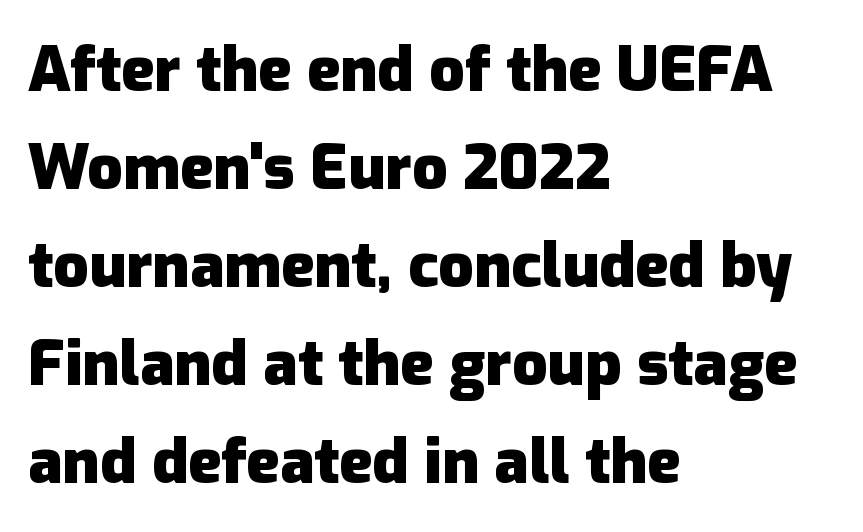
Q: Is the text bold? A: Yes.
Q: Is the text italic (slanted)? A: No, it is upright.
Q: Is the typeface a serif or a sans-serif typeface? A: Sans-serif.
Q: Is the text underlined? A: No.
Q: How is the paragraph aligned? A: Left-aligned.
Q: Is the spacing between letters normal or unusually wide? A: Normal.
Q: Is the spacing between lines tight, normal or loose? A: Normal.
Q: Width (condensed, normal, or wide)? A: Normal.
Q: Stroke contrast? A: Low.
Q: x-height? A: Medium.
Q: Monospaced? A: No.
